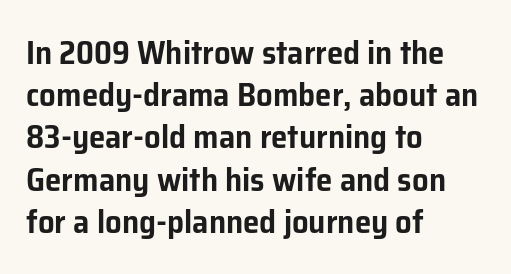
Successive baselines arrive at the customary interval. Nothing unusual about the tracking: characters are spaced as the font intends. The rendering anchors every line to the left-hand side. Does the type have serifs? No, each stem ends abruptly. You can tell it's not italic because the verticals are truly vertical. Lines of text with bare space underneath.
